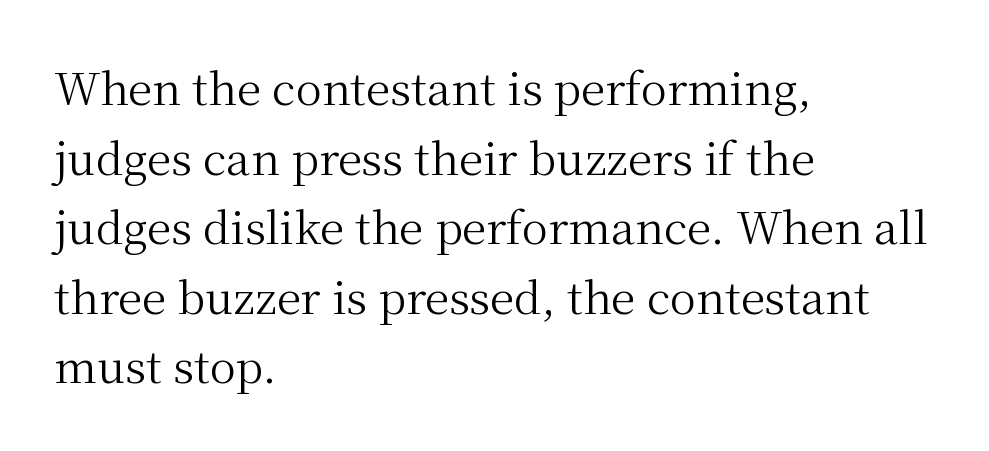
{"serif": "yes", "italic": "no", "bold": "no", "weight": "regular", "width": "normal", "stroke_contrast": "medium", "x_height": "medium", "monospaced": "no", "underline": "no", "align": "left", "line_spacing": "normal", "line_spacing_ratio": 1.58, "letter_spacing": "normal", "letter_spacing_em": 0.0, "glyph_px": 44}
